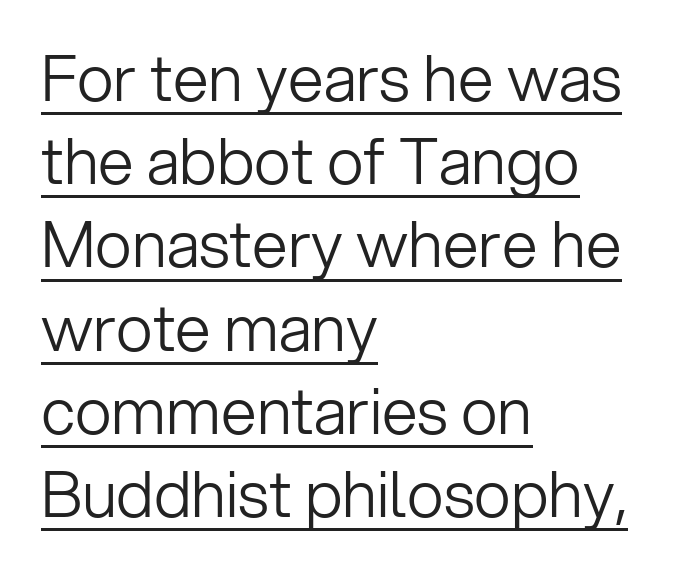
The passage shown is not bold in any degree. Character widths vary here, with narrow letters taking less room than wide ones. The letters stand upright; this is a roman face. Inter-character spacing is left at the font's built-in metrics.
